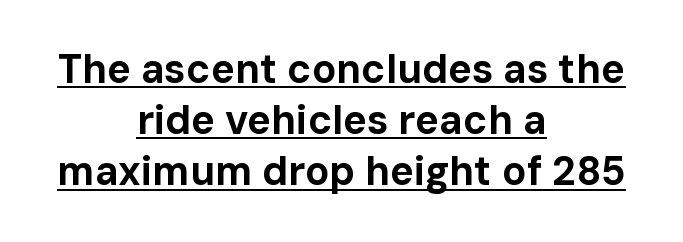
The image shows 40 px bold sans-serif type, upright; set centered, normal line spacing (1.28x), normal letter spacing, underlined; low stroke contrast and a medium x-height.
